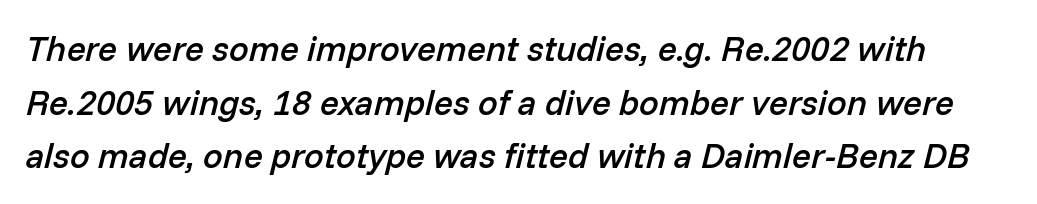
On the weight axis this lands at semibold, roughly 600. The font's italic variant was chosen for this text. Each letter keeps its own natural width here, so spacing adapts to shape. One glance says typical: line gaps are just what's usual. The space beneath each line is pristine and unruled.
